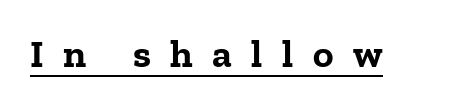
The image shows 39 px bold serif type, upright; set unusually wide letter spacing (+0.5 em), underlined; low stroke contrast and a medium x-height.
